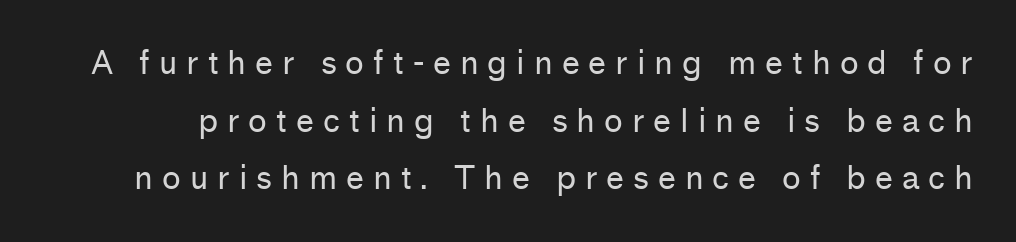
Q: Is the text bold? A: No.
Q: Is the text italic (slanted)? A: No, it is upright.
Q: Is the typeface a serif or a sans-serif typeface? A: Sans-serif.
Q: Is the text underlined? A: No.
Q: Is the spacing between letters normal or unusually wide? A: Unusually wide.
Q: Width (condensed, normal, or wide)? A: Normal.
Q: Stroke contrast? A: Low.
Q: x-height? A: Medium.
Q: Monospaced? A: No.
